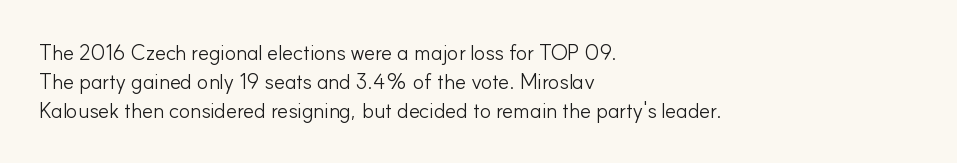
{"italic": "no", "bold": "no", "underline": "no", "align": "left", "line_spacing": "normal", "line_spacing_ratio": 1.37, "letter_spacing": "normal", "letter_spacing_em": 0.0, "glyph_px": 21}
